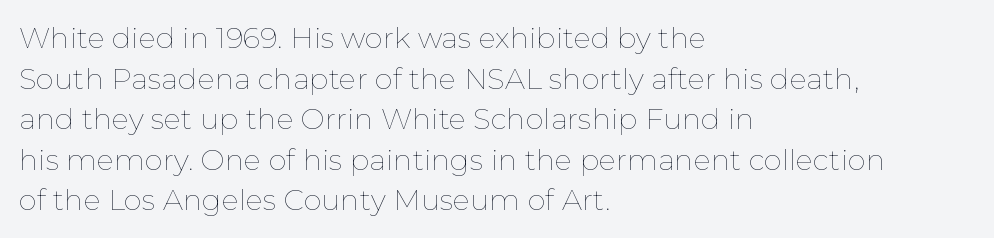
No chunkiness to these letters — they're not bold. This is roman type, the default non-slanted kind. Each row of text sits above clean, open space. Each line starts at the same left margin while the right side varies. Each letter keeps its own natural width here, so spacing adapts to shape. Characters follow at the spacing the type designer built in.
